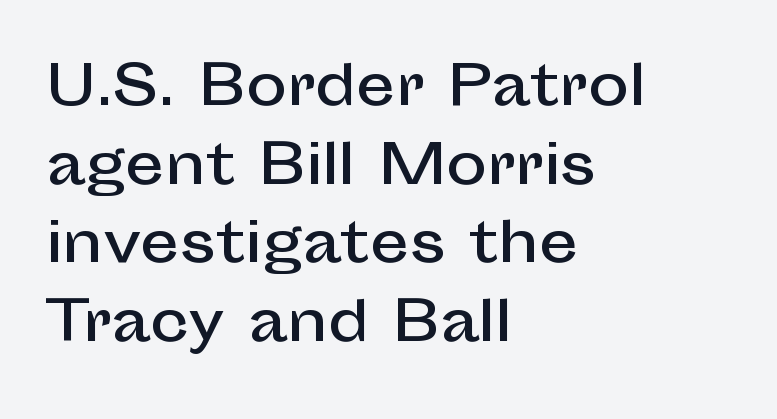
Proportional: the letters do not fall into vertical columns. The face used here is a sans, in the tradition of grotesques and geometrics. Rule under the text: the space is simply empty. Horizontal bands of white between lines are of average thickness. Characters remain perfectly vertical along every line.
